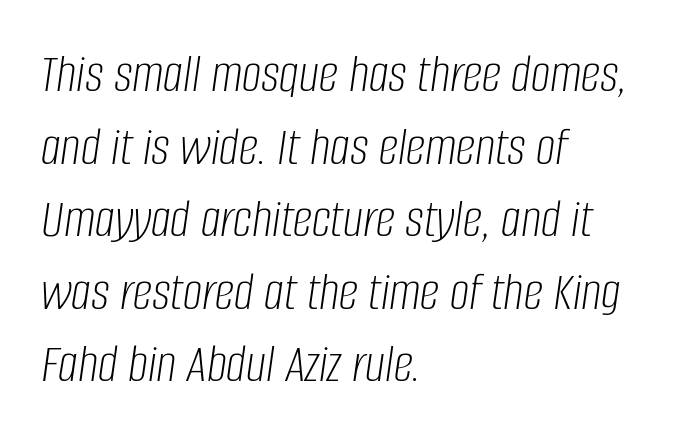
The image shows 55 px light, condensed type, italic (leaning right); set left-aligned, normal line spacing (1.32x), normal letter spacing, not underlined; low stroke contrast and a large x-height.
